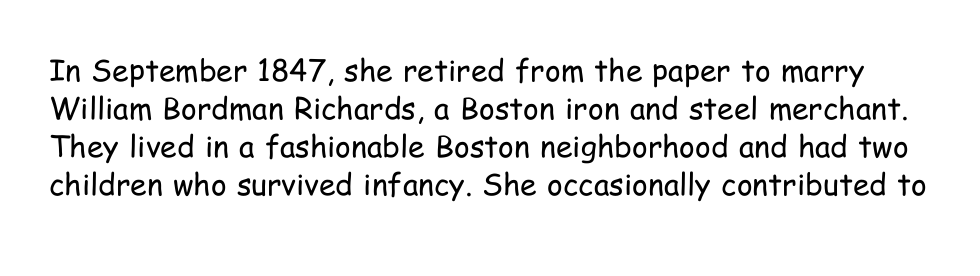
The letters advance in unequal steps, a hallmark of proportional type. The letterforms sit shoulder to shoulder at normal distance. This sample uses an upright cut, with every glyph sitting square on the baseline. The glyphs in this specimen are sans serif. Nobody drew a line under any word here.
